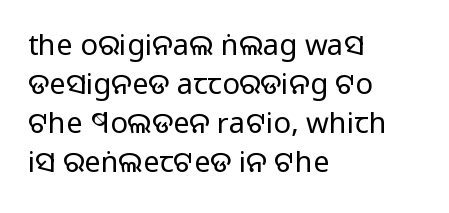
The rendering anchors every line to the left-hand side. The font sits on the lighter half of the weight spectrum, regular included. Here the designer chose a conventional face with non-uniform glyph widths. The font's upright variant was chosen for this text. Students, observe: this is what conventionally led text looks like. Check the space under the baseline: it is left empty.
